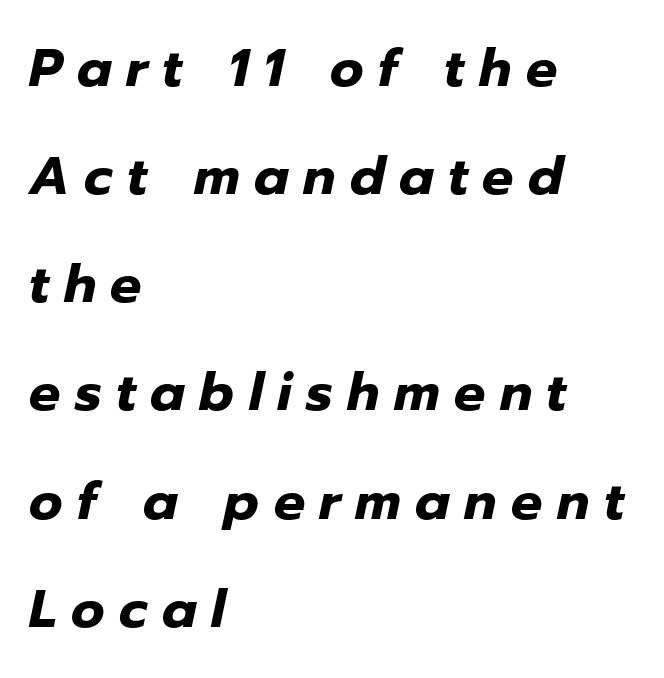
{"italic": "yes", "lean": "right", "slant_degrees": 12, "bold": "yes", "weight": "heavy", "width": "normal", "stroke_contrast": "low", "x_height": "medium", "monospaced": "no", "underline": "no", "align": "left", "line_spacing": "loose", "line_spacing_ratio": 2.08, "letter_spacing": "wide", "letter_spacing_em": 0.28, "glyph_px": 52}
